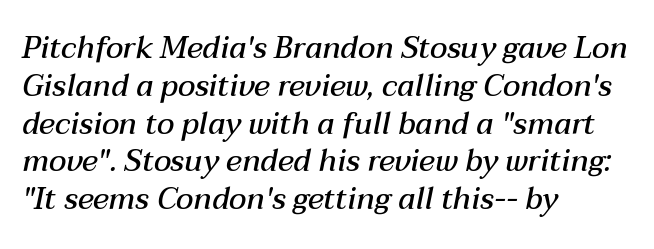
{"italic": "yes", "lean": "right", "slant_degrees": 12, "bold": "semi", "weight": "semibold", "width": "normal", "stroke_contrast": "medium", "x_height": "medium", "monospaced": "no", "underline": "no", "align": "left", "line_spacing": "normal", "line_spacing_ratio": 1.26, "letter_spacing": "normal", "letter_spacing_em": 0.0, "glyph_px": 30}
